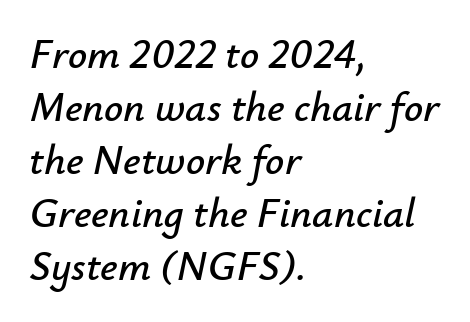
Looks like regular typesetting: each glyph gets only the width it needs. The axis of the letterforms is tilted away from vertical. Observe the ordinary spacing: letters are neighbours, not strangers. Clear beneath every line of the passage.
